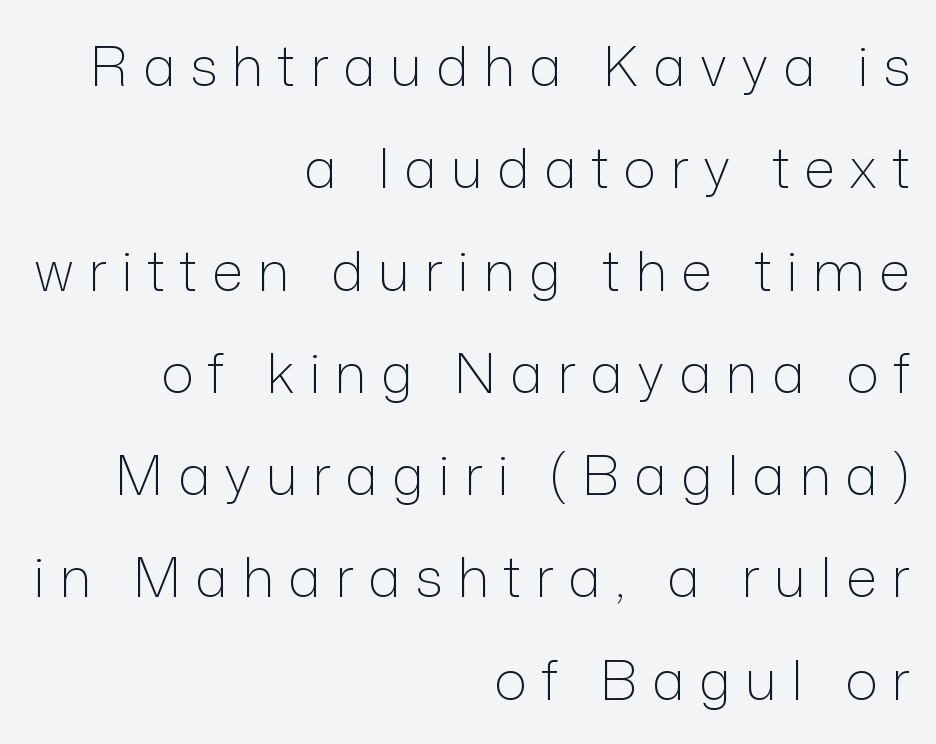
The image shows 55 px light sans-serif type, upright; set right-aligned, line spacing 1.86x, unusually wide letter spacing (+0.26 em), not underlined; low stroke contrast and a medium x-height.
